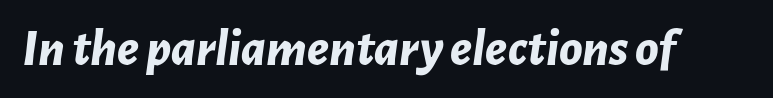
The face used here is proportionally spaced, like ordinary book or web type. The tracking reads as untouched default to a designer's eye. Bold? Absolutely — the strokes are thick and heavy. Quick note: underline off. Observe the lean: these are italic letterforms.
